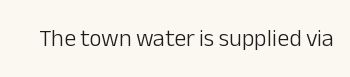
Q: Is the text bold? A: No.
Q: Is the text italic (slanted)? A: No, it is upright.
Q: Is the text underlined? A: No.
Q: Is the spacing between letters normal or unusually wide? A: Normal.
